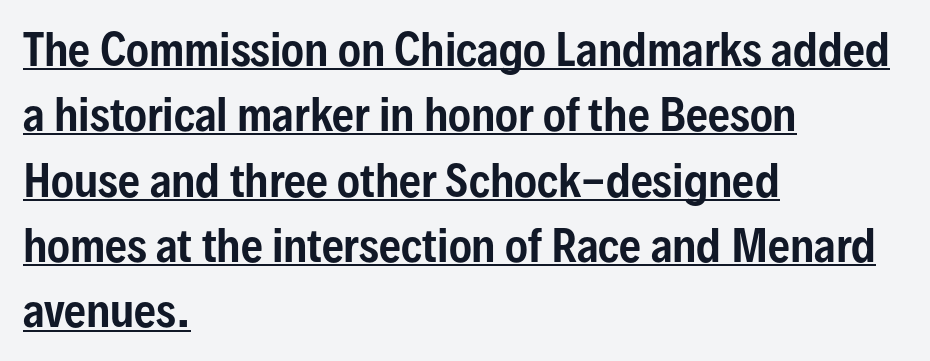
{"serif": "no", "italic": "no", "width": "condensed", "stroke_contrast": "low", "x_height": "medium", "monospaced": "no", "underline": "yes", "align": "left", "line_spacing": "normal", "line_spacing_ratio": 1.52, "letter_spacing": "normal", "letter_spacing_em": 0.0, "glyph_px": 43}
